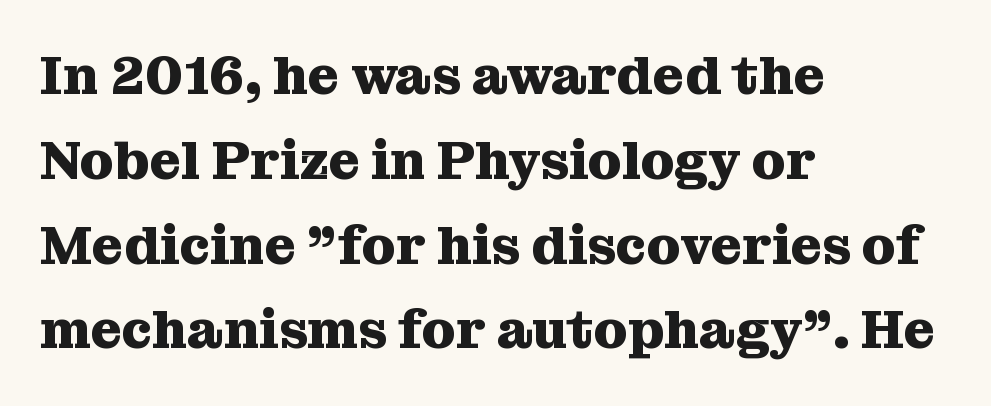
The font's upright variant was chosen for this text. Is this a sans? No — the strokes have serifs. Check the space under the baseline: it is left empty. How are the letters spaced? Ordinarily, with no added tracking. These lines are rendered in a variable-pitch font.
